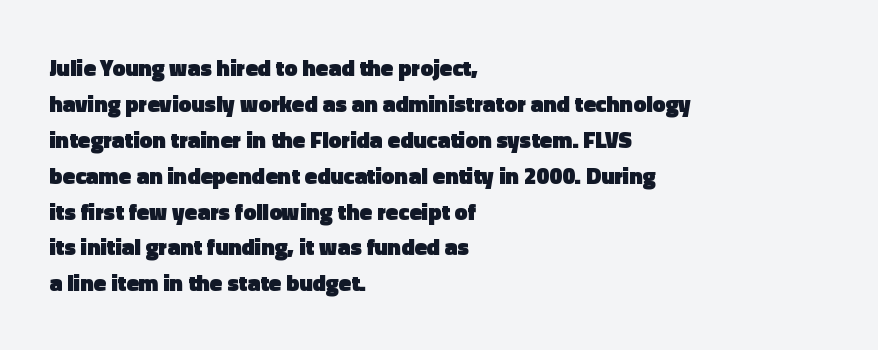
{"italic": "no", "bold": "yes", "underline": "no", "align": "left", "line_spacing": "normal", "line_spacing_ratio": 1.56, "letter_spacing": "normal", "letter_spacing_em": 0.0, "glyph_px": 23}
